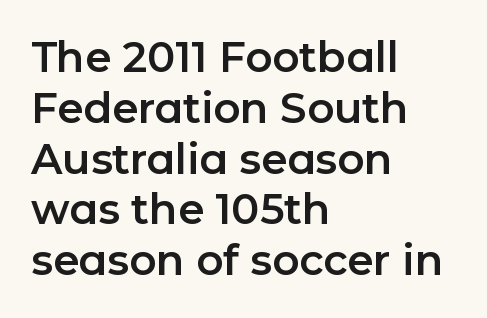
Q: Is the text italic (slanted)? A: No, it is upright.
Q: Is the typeface a serif or a sans-serif typeface? A: Sans-serif.
Q: Is the text underlined? A: No.
Q: How is the paragraph aligned? A: Left-aligned.
Q: Is the spacing between letters normal or unusually wide? A: Normal.
Q: Width (condensed, normal, or wide)? A: Normal.
Q: Stroke contrast? A: Low.
Q: x-height? A: Medium.
Q: Monospaced? A: No.
